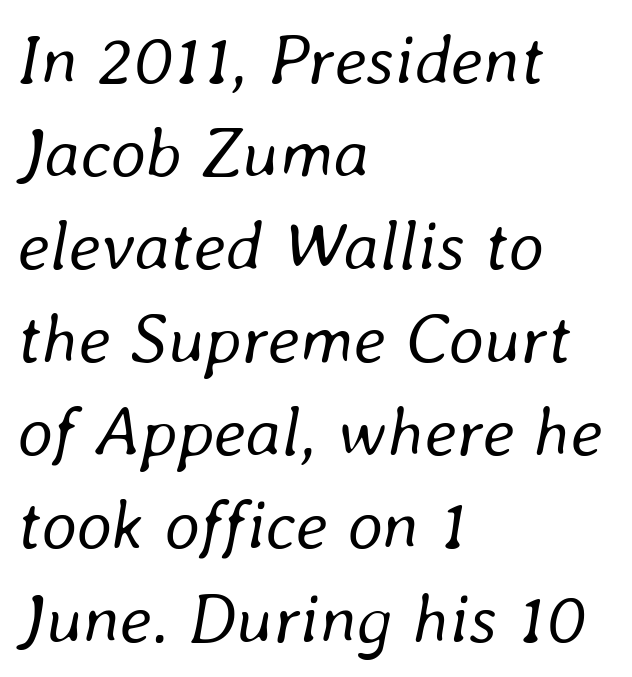
{"italic": "yes", "lean": "right", "slant_degrees": 8, "bold": "no", "weight": "regular", "width": "normal", "stroke_contrast": "low", "x_height": "medium", "monospaced": "no", "underline": "no", "align": "left", "line_spacing": "normal", "line_spacing_ratio": 1.33, "letter_spacing": "normal", "letter_spacing_em": 0.0, "glyph_px": 70}
